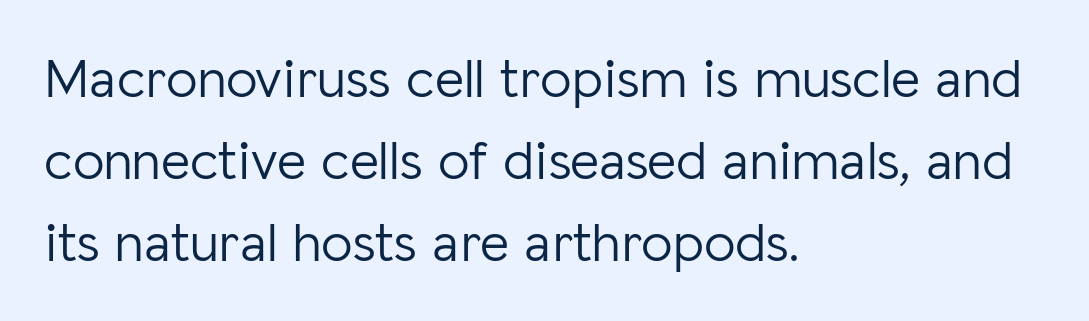
{"serif": "no", "italic": "no", "bold": "no", "weight": "light", "width": "normal", "stroke_contrast": "low", "x_height": "medium", "monospaced": "no", "underline": "no", "align": "left", "line_spacing": "normal", "line_spacing_ratio": 1.46, "letter_spacing": "normal", "letter_spacing_em": 0.0, "glyph_px": 56}
